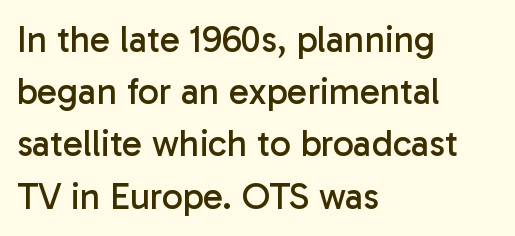
The image shows 37 px regular-weight sans-serif type, upright; set left-aligned, normal line spacing (1.41x), normal letter spacing, not underlined; low stroke contrast and a medium x-height.
